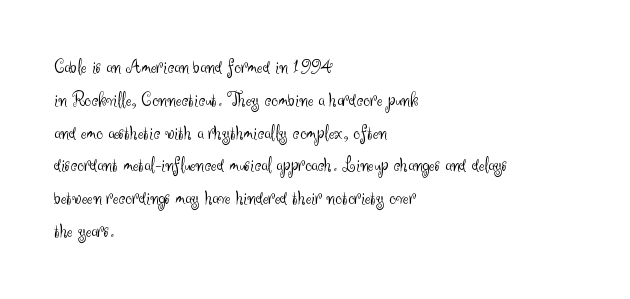
Upright lettering throughout. The rows are spaced the way most documents space them. These lines stack with their left ends in a neat column. The space beneath each line is pristine and unruled. This sample uses plain, unmodified letter spacing. Stem width sits at or under what a default text font uses.
